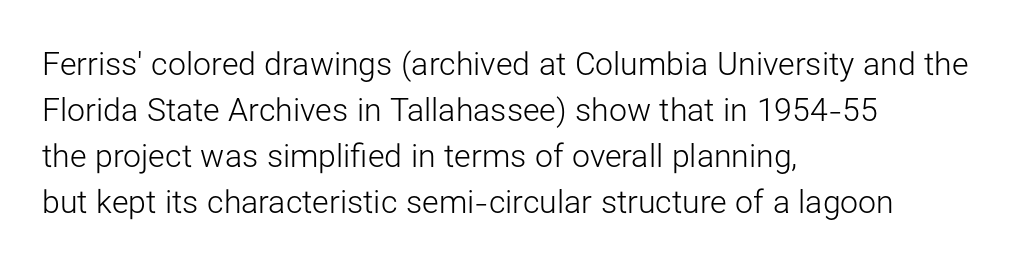
Weight: regular or lighter. Normally led — the rows are evenly, conventionally spaced. Nothing sits at the stroke ends, so this counts as sans-serif. How are the letters spaced? Ordinarily, with no added tracking. Looks like regular typesetting: each glyph gets only the width it needs. Rule under the text: the space is simply empty.
